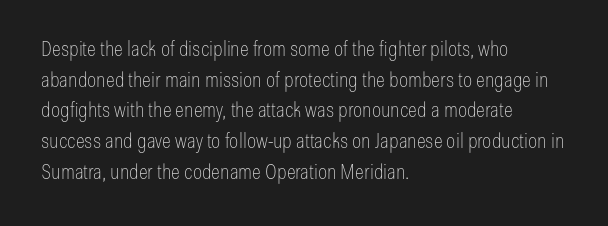
{"italic": "no", "bold": "no", "underline": "no", "align": "left", "line_spacing": "normal", "line_spacing_ratio": 1.46, "letter_spacing": "normal", "letter_spacing_em": 0.0, "glyph_px": 21}
